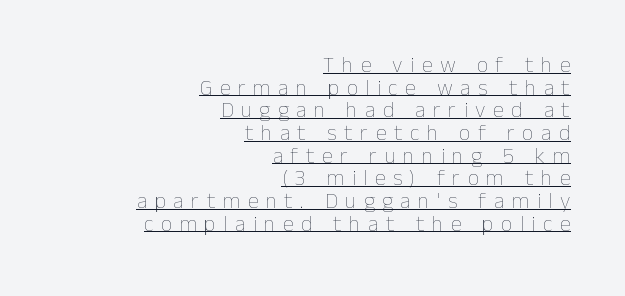
{"italic": "no", "bold": "no", "underline": "yes", "align": "right", "line_spacing": "tight", "line_spacing_ratio": 1.03, "letter_spacing": "wide", "letter_spacing_em": 0.34, "glyph_px": 22}
